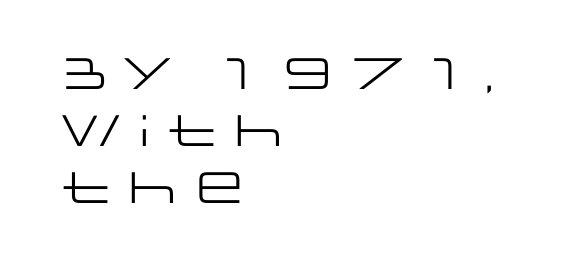
{"serif": "no", "italic": "no", "bold": "no", "weight": "regular", "width": "wide", "stroke_contrast": "low", "x_height": "large", "monospaced": "no", "underline": "no", "align": "left", "line_spacing": "normal", "line_spacing_ratio": 1.29, "letter_spacing": "normal", "letter_spacing_em": 0.0, "glyph_px": 44}
